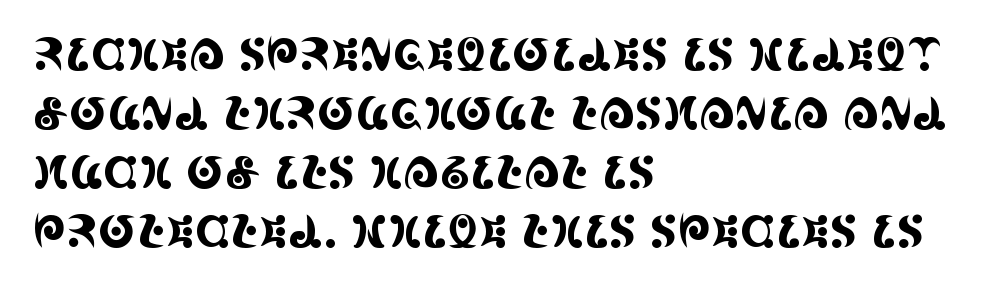
{"serif": "yes", "italic": "no", "width": "condensed", "x_height": "large", "monospaced": "no", "underline": "no", "align": "left", "line_spacing": "normal", "line_spacing_ratio": 1.31, "letter_spacing": "normal", "letter_spacing_em": 0.0, "glyph_px": 45}
